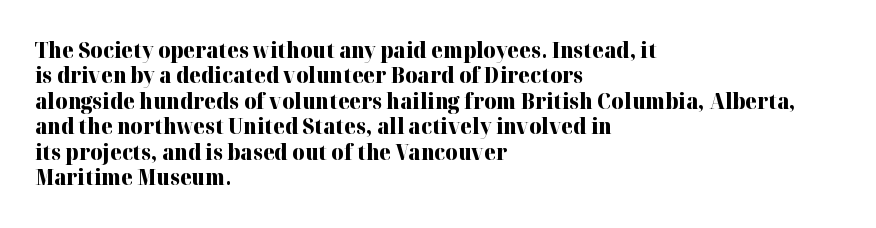
The gaps between neighbouring characters are ordinary and unremarkable. Heavy, bold letterforms. Posture: straight, roman, zero tilt. Caption: multi-line text, flush left, ragged right. Clear beneath every line of the passage.
